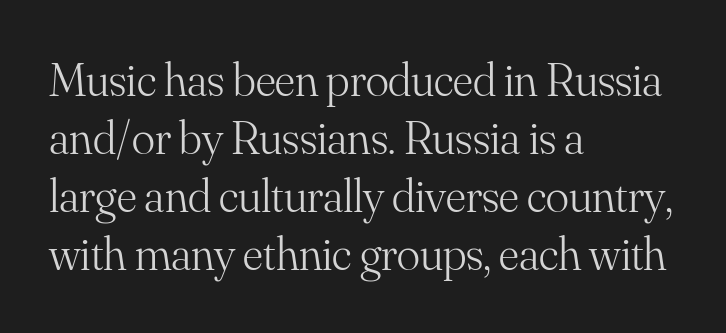
{"serif": "yes", "italic": "no", "bold": "no", "weight": "light", "width": "normal", "stroke_contrast": "medium", "x_height": "small", "monospaced": "no", "underline": "no", "align": "left", "line_spacing_ratio": 1.21, "letter_spacing": "normal", "letter_spacing_em": 0.0, "glyph_px": 48}
